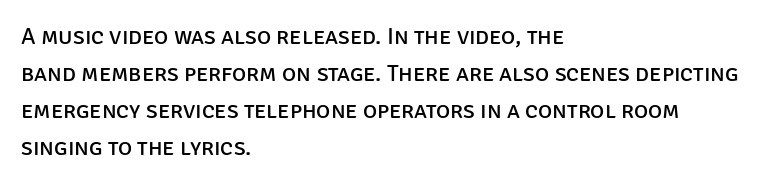
Q: Is the text bold? A: No.
Q: Is the text italic (slanted)? A: No, it is upright.
Q: Is the text underlined? A: No.
Q: How is the paragraph aligned? A: Left-aligned.
Q: Is the spacing between letters normal or unusually wide? A: Normal.
Q: Is the spacing between lines tight, normal or loose? A: Normal.
